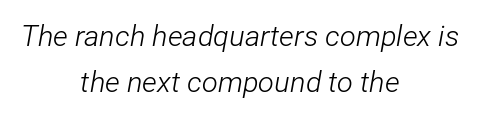
The image shows 29 px light, condensed type, italic (leaning right); set centered, normal line spacing (1.6x), normal letter spacing, not underlined; low stroke contrast and a medium x-height.
